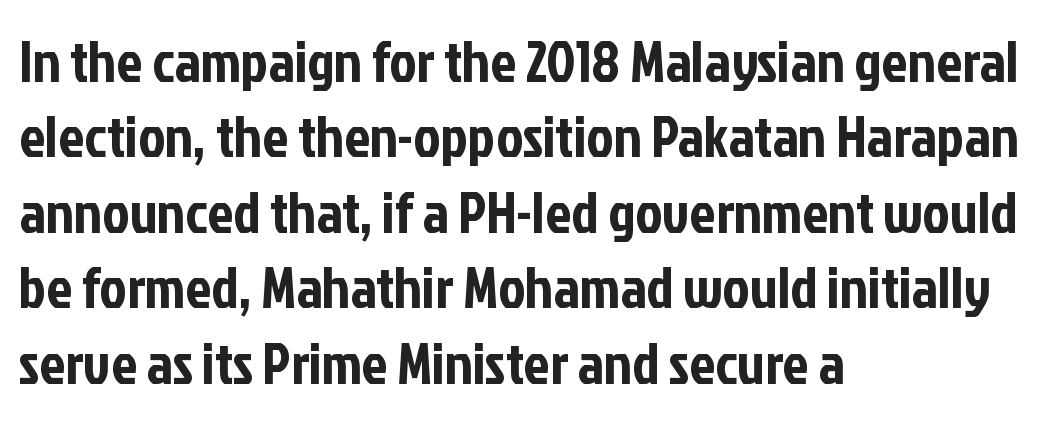
{"serif": "no", "italic": "no", "width": "condensed", "stroke_contrast": "low", "x_height": "medium", "monospaced": "no", "underline": "no", "align": "left", "line_spacing": "normal", "line_spacing_ratio": 1.3, "letter_spacing": "normal", "letter_spacing_em": 0.0, "glyph_px": 58}
